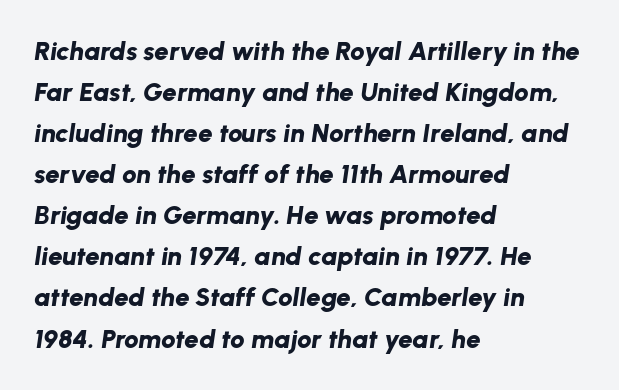
{"italic": "yes", "lean": "right", "slant_degrees": 8, "bold": "yes", "underline": "no", "align": "left", "line_spacing": "normal", "line_spacing_ratio": 1.58, "letter_spacing": "normal", "letter_spacing_em": 0.0, "glyph_px": 26}
